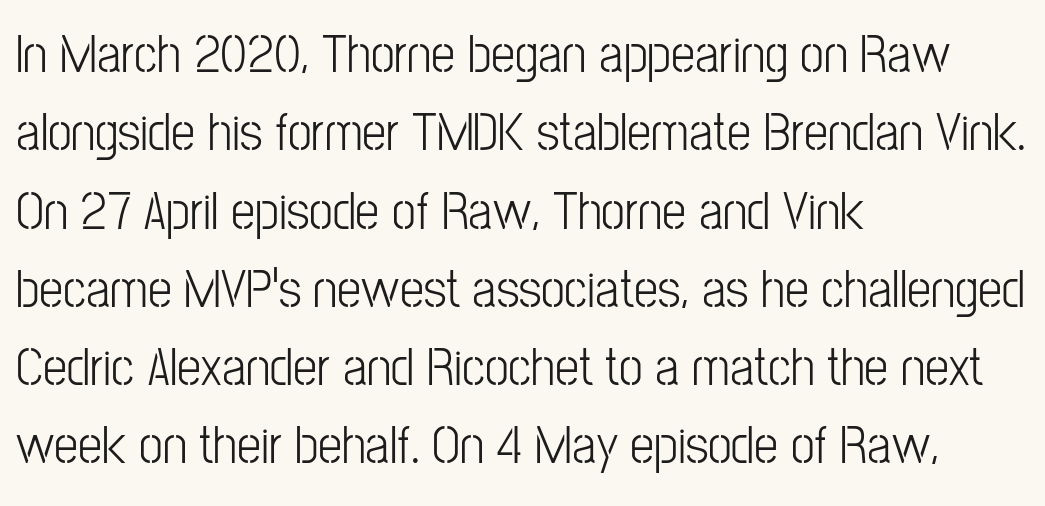
{"serif": "no", "italic": "no", "bold": "no", "weight": "light", "width": "condensed", "stroke_contrast": "low", "x_height": "medium", "monospaced": "no", "underline": "no", "align": "left", "line_spacing": "normal", "line_spacing_ratio": 1.45, "letter_spacing": "normal", "letter_spacing_em": 0.0, "glyph_px": 54}
